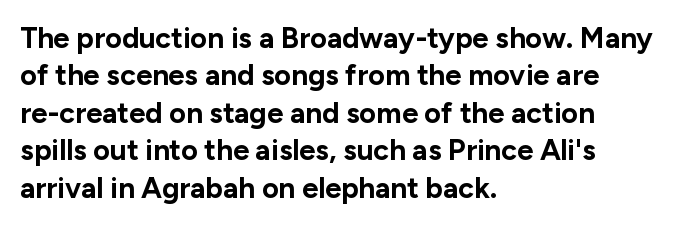
Q: Is the text bold? A: Yes.
Q: Is the text italic (slanted)? A: No, it is upright.
Q: Is the typeface a serif or a sans-serif typeface? A: Sans-serif.
Q: Is the text underlined? A: No.
Q: How is the paragraph aligned? A: Left-aligned.
Q: Is the spacing between letters normal or unusually wide? A: Normal.
Q: Is the spacing between lines tight, normal or loose? A: Normal.
Q: Width (condensed, normal, or wide)? A: Normal.
Q: Stroke contrast? A: Low.
Q: x-height? A: Medium.
Q: Monospaced? A: No.
